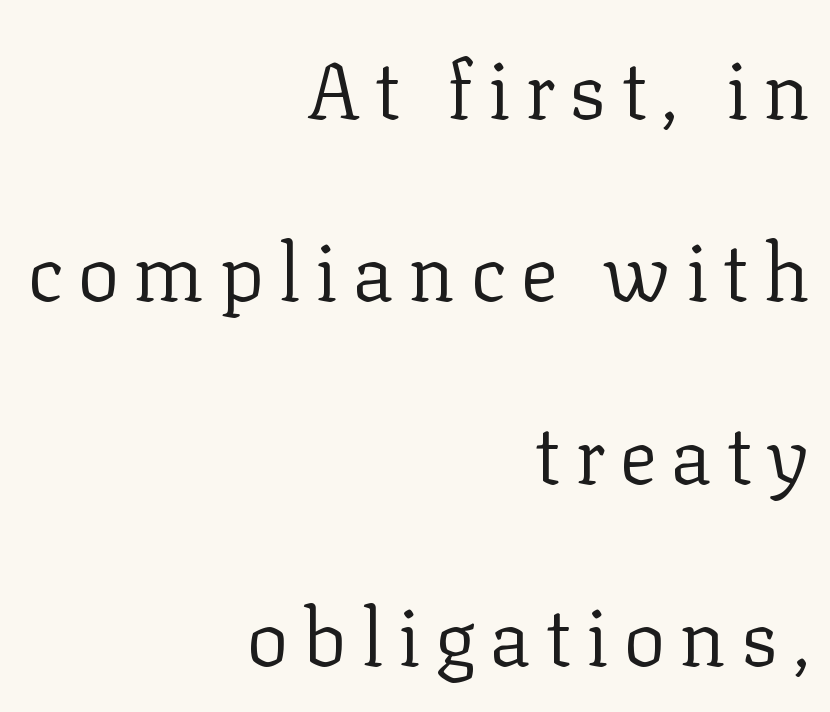
Q: Is the text bold? A: No.
Q: Is the text italic (slanted)? A: No, it is upright.
Q: Is the typeface a serif or a sans-serif typeface? A: Serif.
Q: Is the text underlined? A: No.
Q: How is the paragraph aligned? A: Right-aligned.
Q: Is the spacing between lines tight, normal or loose? A: Loose.
Q: Width (condensed, normal, or wide)? A: Normal.
Q: Stroke contrast? A: Low.
Q: x-height? A: Medium.
Q: Monospaced? A: No.
